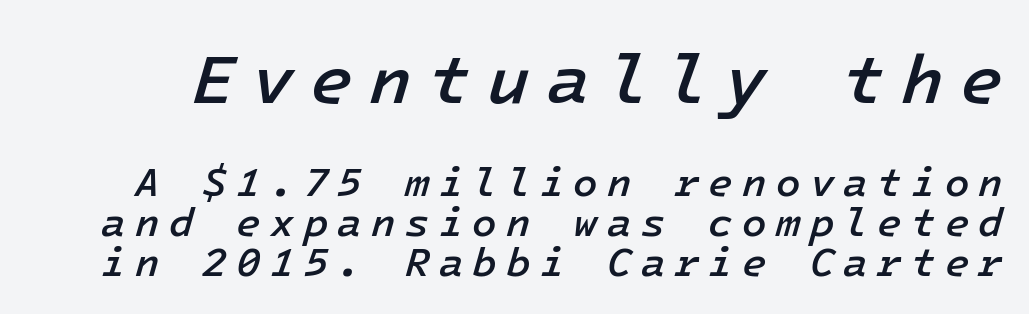
Bold? Not quite — semibold, heavier than regular but stopping short. Compared with typical body copy, the letter spacing here is much looser. Successive baselines arrive quickly, one right under another. Any mark beneath the type? The region is blank. A typesetter would mark this as italic.
